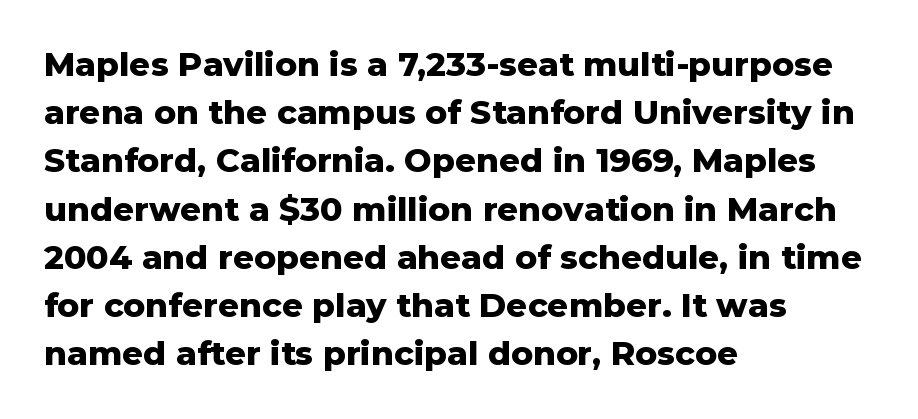
The image shows 33 px heavy sans-serif type, upright; set left-aligned, normal line spacing (1.46x), normal letter spacing, not underlined; low stroke contrast and a medium x-height.
